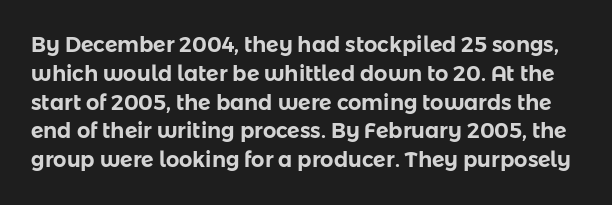
Q: Is the text italic (slanted)? A: No, it is upright.
Q: Is the text underlined? A: No.
Q: Is the spacing between letters normal or unusually wide? A: Normal.
Q: Is the spacing between lines tight, normal or loose? A: Normal.
